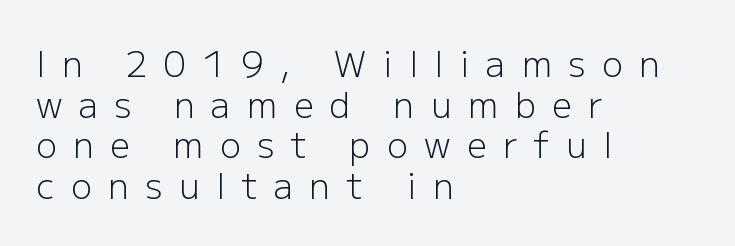
Q: Is the text bold? A: No.
Q: Is the text italic (slanted)? A: No, it is upright.
Q: Is the typeface a serif or a sans-serif typeface? A: Sans-serif.
Q: Is the text underlined? A: No.
Q: How is the paragraph aligned? A: Left-aligned.
Q: Is the spacing between letters normal or unusually wide? A: Unusually wide.
Q: Width (condensed, normal, or wide)? A: Normal.
Q: Stroke contrast? A: Low.
Q: x-height? A: Medium.
Q: Monospaced? A: No.
